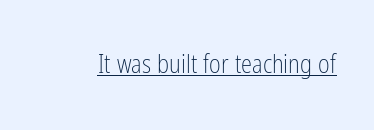
Q: Is the text bold? A: No.
Q: Is the text italic (slanted)? A: No, it is upright.
Q: Is the text underlined? A: Yes.
Q: Is the spacing between letters normal or unusually wide? A: Normal.
